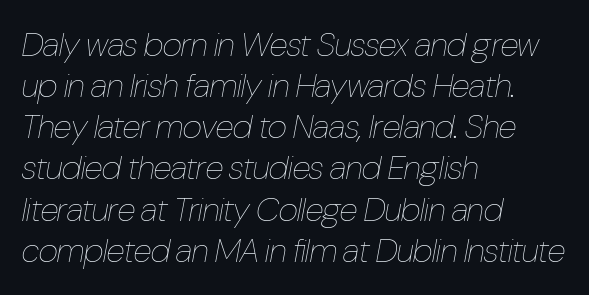
{"italic": "yes", "lean": "right", "slant_degrees": 10, "bold": "no", "weight": "thin", "width": "condensed", "stroke_contrast": "low", "x_height": "medium", "monospaced": "no", "underline": "no", "align": "left", "line_spacing_ratio": 1.21, "letter_spacing": "normal", "letter_spacing_em": 0.0, "glyph_px": 34}
